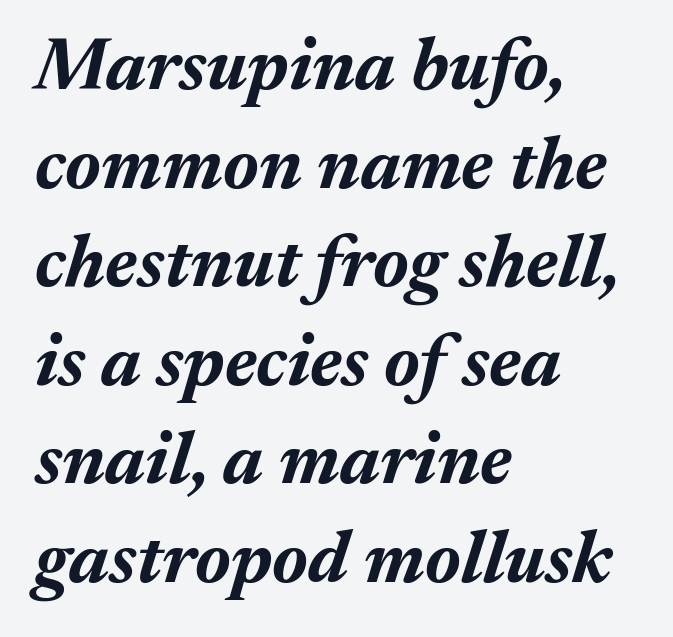
A classic flush-left, rag-right setting is used for this passage. Inter-character spacing is left at the font's built-in metrics. The font is running at its bold setting. These lines are rendered in a variable-pitch font.
